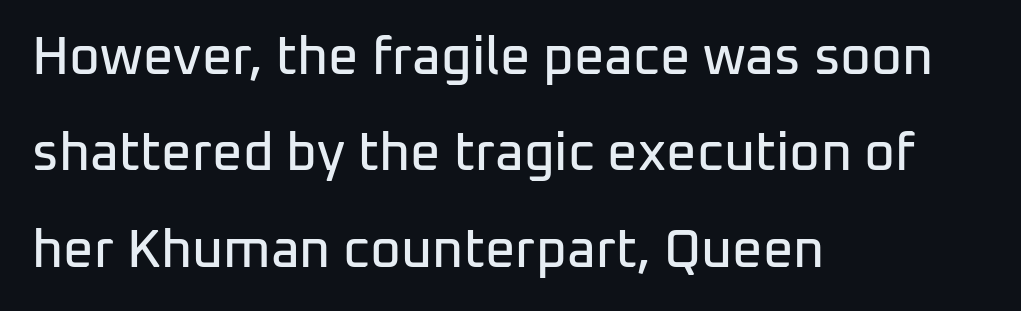
{"serif": "no", "italic": "no", "width": "normal", "stroke_contrast": "low", "x_height": "medium", "monospaced": "no", "underline": "no", "align": "left", "line_spacing_ratio": 1.82, "letter_spacing": "normal", "letter_spacing_em": 0.0, "glyph_px": 53}
